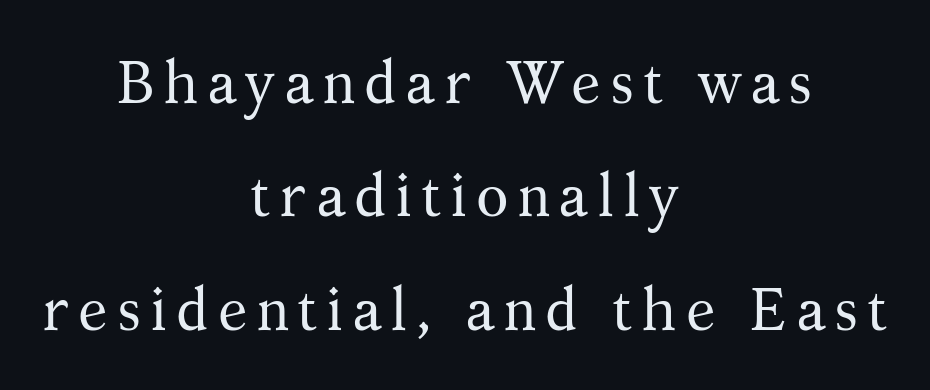
{"serif": "yes", "italic": "no", "bold": "no", "weight": "regular", "width": "normal", "stroke_contrast": "medium", "x_height": "medium", "monospaced": "no", "underline": "no", "align": "center", "line_spacing_ratio": 1.89, "glyph_px": 60}
